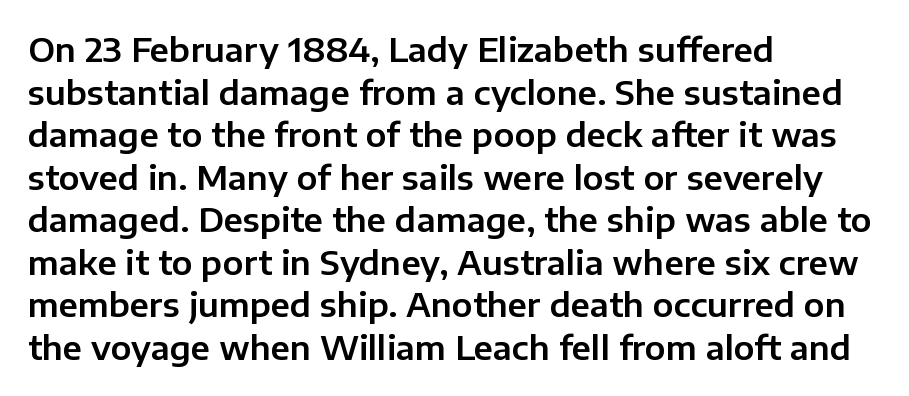
A typesetter would mark this as roman, not italic. Here the glyphs are tracked normally, forming tight word shapes. Each letter's strokes conclude bluntly, with no projecting serifs. The space between consecutive lines is moderate. A student would call this left alignment; a typographer would say flush left, rag right.
